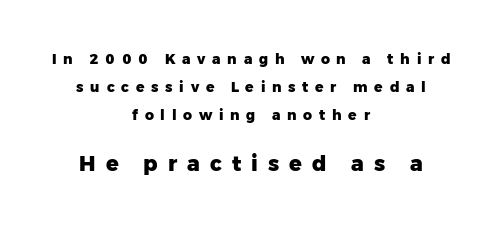
The image shows 21 px bold type, upright; set centered, loose line spacing (1.99x), unusually wide letter spacing (+0.48 em), not underlined; the second (bottom) block is 1.5x larger.
